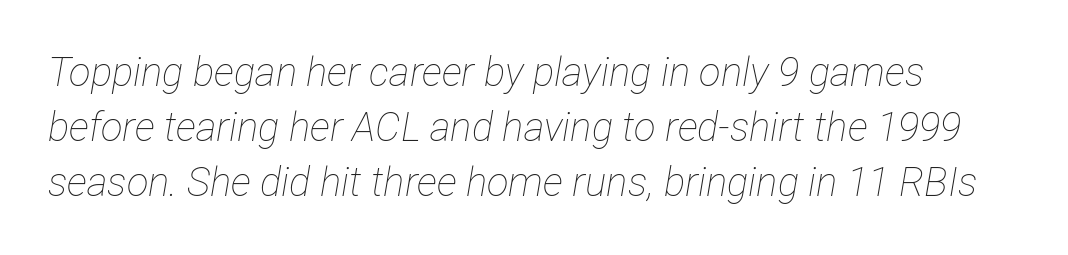
Proportional: the letters do not fall into vertical columns. Tall strokes in this sample are angled rather than plumb. No letter is thick-stroked: the sample isn't bold. Quick note: underline off.
